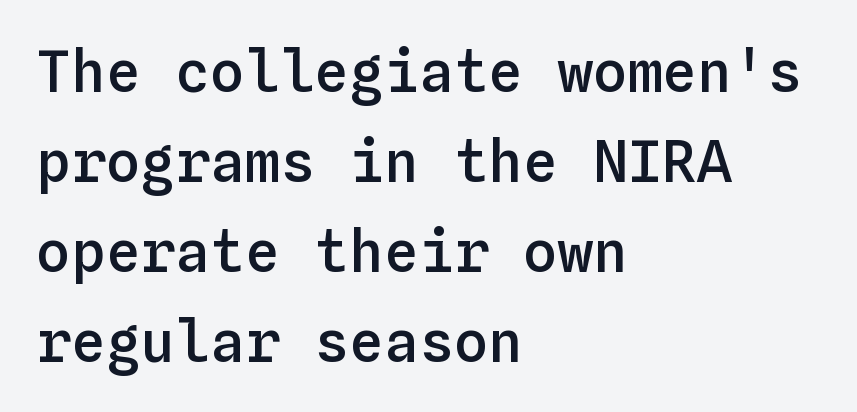
Each new line begins a customary step beneath the previous one. The lettering holds an erect, upright posture throughout. If you drew a ruler down the left edge, every line would touch it. Does the weight exceed regular? Yes, but only to semibold. The letters march in equal steps, a hallmark of fixed-pitch type.
